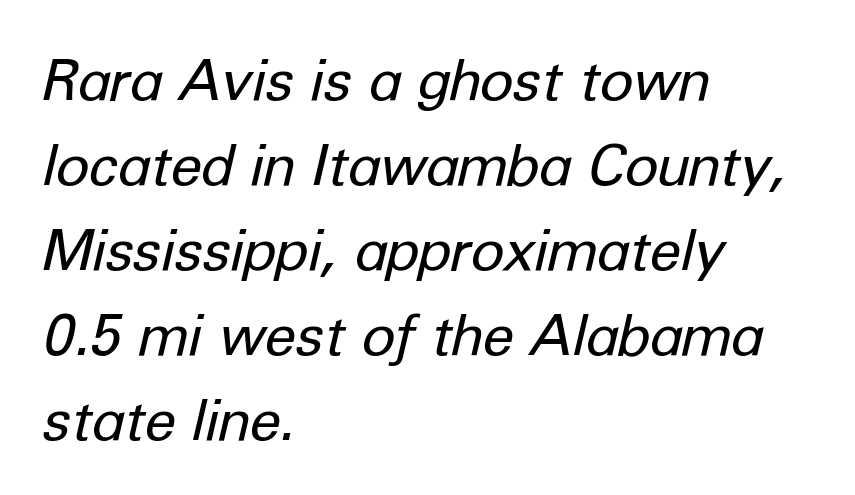
The image shows 57 px regular-weight type, italic (leaning right); set left-aligned, normal line spacing (1.49x), normal letter spacing, not underlined; low stroke contrast and a medium x-height.
